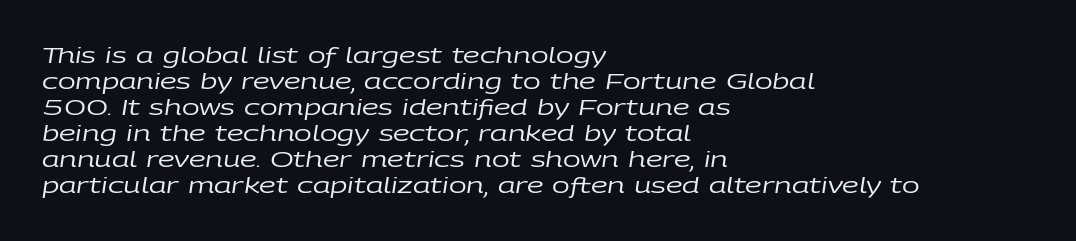
The text carries the slant typical of an italic or oblique font. The face used here is rendered with its standard letterfit. The text block is weighted toward the left margin, trailing off unevenly rightward. The baseline area is clear.
